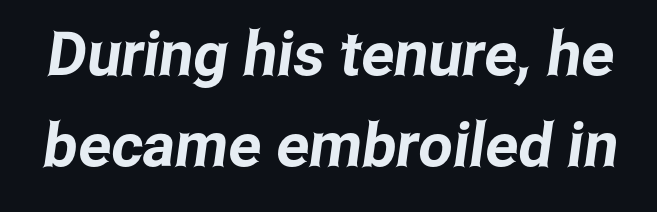
The image shows 61 px condensed sans-serif type; set normal line spacing (1.5x), normal letter spacing, not underlined; low stroke contrast and a medium x-height.
